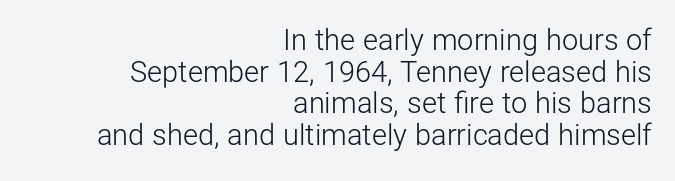
Just letters on the line, the space beneath them empty. The letters advance in unequal steps, a hallmark of proportional type. Weight: not bold — regular or lighter. Honestly, the letter spacing is just normal — you wouldn't notice it. If you drew a line through each stem, it would be perfectly vertical.
